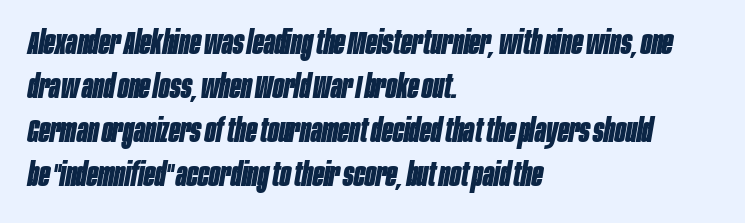
What stands out about the letter spacing? Nothing — it is the standard amount. A typesetter would mark this as italic. Line spacing here is normal. How heavy is the stroke? Heavy — this is a bold. Underlining? Definitely not there. One-word summary of the alignment: left.
